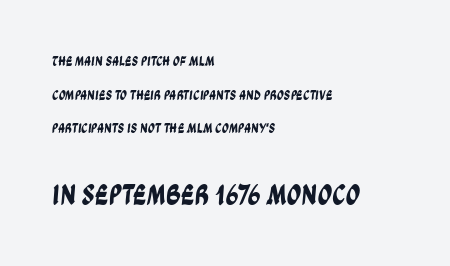
Q: Is the typeface a serif or a sans-serif typeface? A: Sans-serif.
Q: Is the text underlined? A: No.
Q: How is the paragraph aligned? A: Left-aligned.
Q: Is the spacing between letters normal or unusually wide? A: Normal.
Q: Is the spacing between lines tight, normal or loose? A: Loose.
Q: Which block of text is set in a larger size, the first (top) or the second (bottom)? A: The second (bottom) one.
Q: Width (condensed, normal, or wide)? A: Condensed.
Q: Stroke contrast? A: Low.
Q: x-height? A: Large.
Q: Monospaced? A: No.
